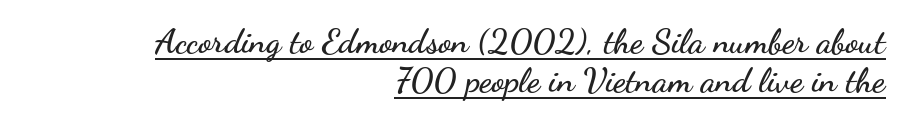
{"serif": "no", "width": "wide", "stroke_contrast": "low", "x_height": "small", "monospaced": "no", "underline": "yes", "align": "right", "line_spacing": "tight", "line_spacing_ratio": 1.12, "letter_spacing": "normal", "letter_spacing_em": 0.0, "glyph_px": 35}
